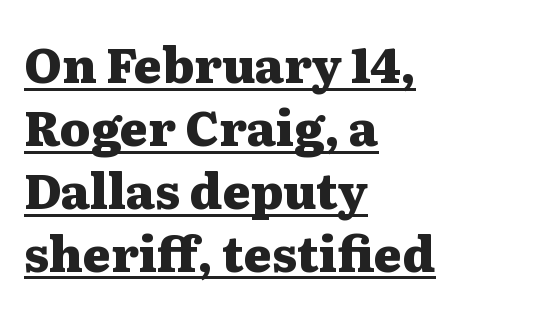
Observe the ordinary spacing: letters are neighbours, not strangers. Compared with an ordinary text face, these strokes are far heavier — a full bold. Quick note: not italic, upright. The rendering uses a moderate line-height, typical for paragraphs. Compared with undecorated copy, this sample adds a rule below the words. Unlike a clean sans, this face finishes its strokes with serifs.
